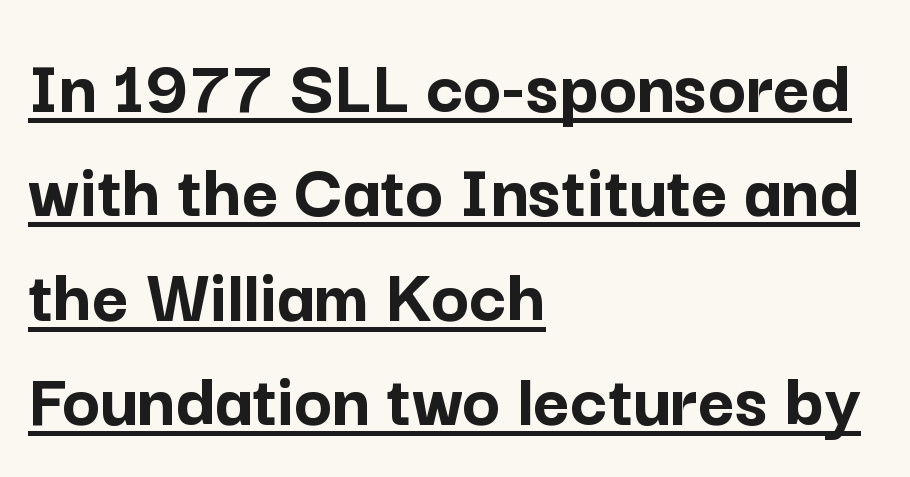
{"serif": "no", "italic": "no", "bold": "yes", "weight": "semibold", "width": "normal", "stroke_contrast": "low", "x_height": "medium", "monospaced": "no", "underline": "yes", "align": "left", "line_spacing": "normal", "line_spacing_ratio": 1.32, "letter_spacing": "normal", "letter_spacing_em": 0.0, "glyph_px": 79}
